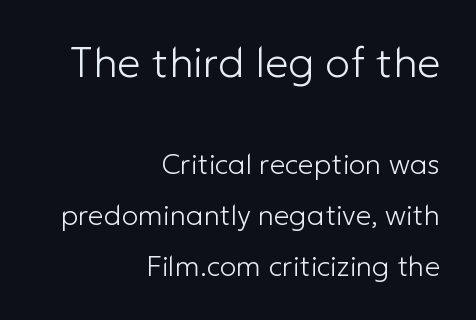
Q: Is the text bold? A: No.
Q: Is the text italic (slanted)? A: No, it is upright.
Q: Is the typeface a serif or a sans-serif typeface? A: Sans-serif.
Q: Is the text underlined? A: No.
Q: How is the paragraph aligned? A: Right-aligned.
Q: Is the spacing between letters normal or unusually wide? A: Normal.
Q: Which block of text is set in a larger size, the first (top) or the second (bottom)? A: The first (top) one.
Q: Width (condensed, normal, or wide)? A: Normal.
Q: Stroke contrast? A: Low.
Q: x-height? A: Medium.
Q: Monospaced? A: No.
